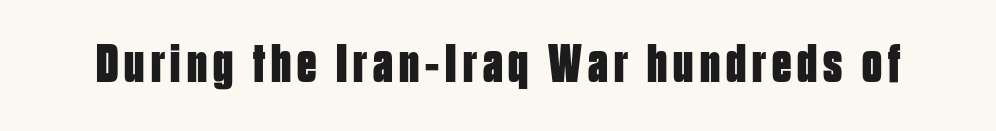
{"serif": "no", "italic": "no", "bold": "yes", "weight": "bold", "width": "condensed", "stroke_contrast": "low", "x_height": "large", "monospaced": "no", "underline": "no", "glyph_px": 55}
